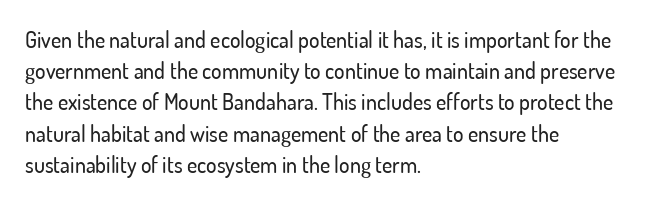
Nope, not italic — everything's standing straight. You could call the tracking neutral — neither tight nor loose. Descenders hang freely into open space. Vertical spacing — default. The compositor pushed each line to the left boundary.
